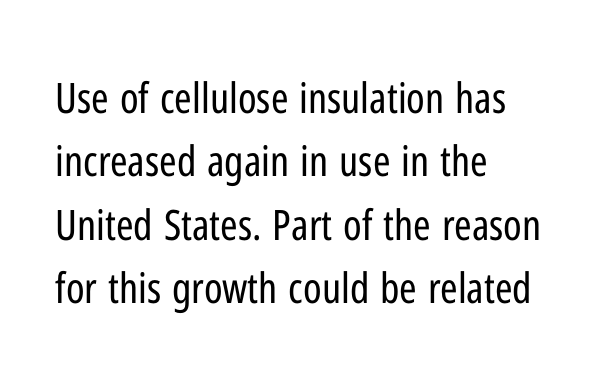
The image shows 42 px regular-weight, condensed sans-serif type, upright; set left-aligned, normal line spacing (1.51x), normal letter spacing, not underlined; low stroke contrast and a medium x-height.
